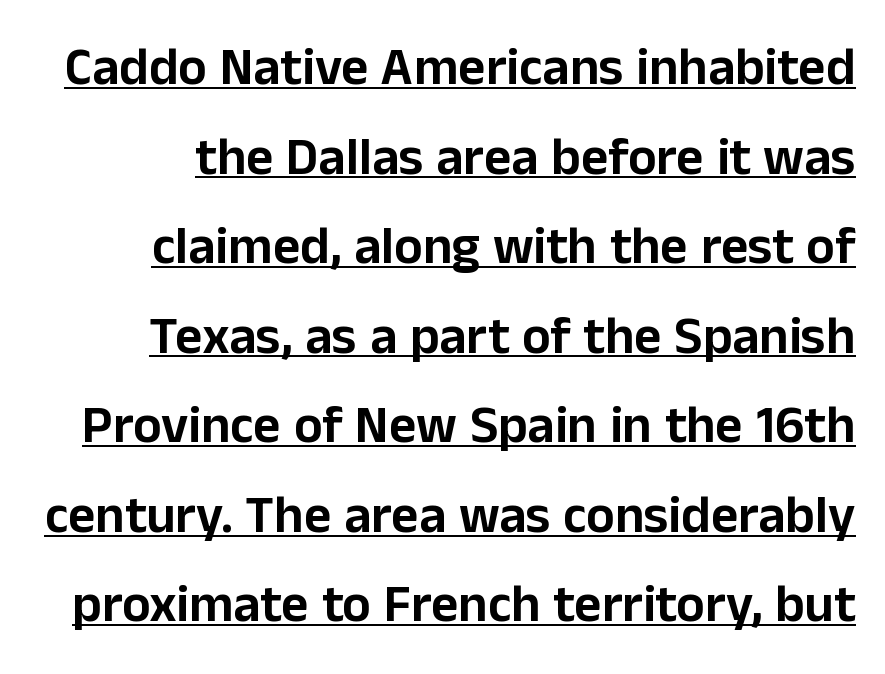
Q: Is the text italic (slanted)? A: No, it is upright.
Q: Is the typeface a serif or a sans-serif typeface? A: Sans-serif.
Q: Is the text underlined? A: Yes.
Q: Is the spacing between letters normal or unusually wide? A: Normal.
Q: Is the spacing between lines tight, normal or loose? A: Normal.
Q: Width (condensed, normal, or wide)? A: Normal.
Q: Stroke contrast? A: Low.
Q: x-height? A: Medium.
Q: Monospaced? A: No.
